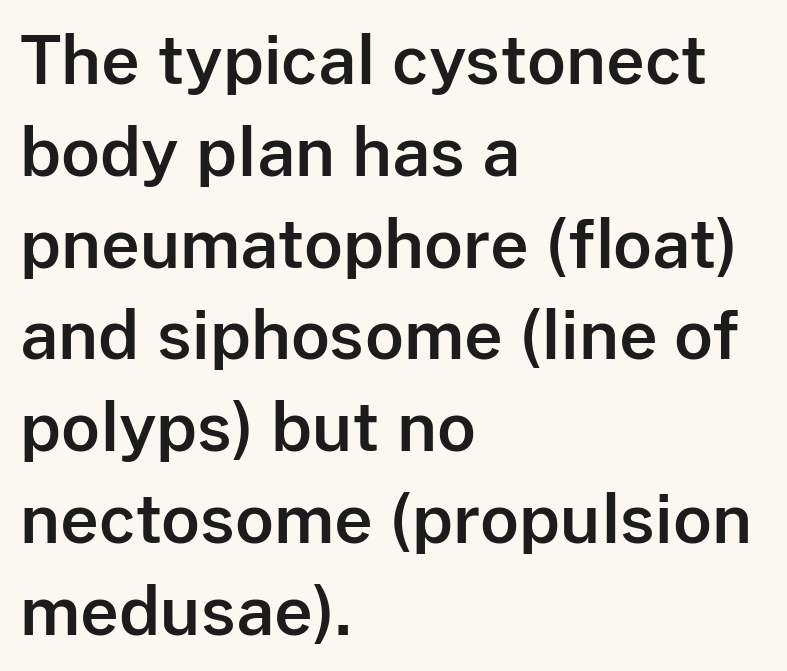
Q: Is the text italic (slanted)? A: No, it is upright.
Q: Is the typeface a serif or a sans-serif typeface? A: Sans-serif.
Q: Is the text underlined? A: No.
Q: How is the paragraph aligned? A: Left-aligned.
Q: Is the spacing between letters normal or unusually wide? A: Normal.
Q: Is the spacing between lines tight, normal or loose? A: Normal.
Q: Width (condensed, normal, or wide)? A: Normal.
Q: Stroke contrast? A: Low.
Q: x-height? A: Medium.
Q: Monospaced? A: No.
